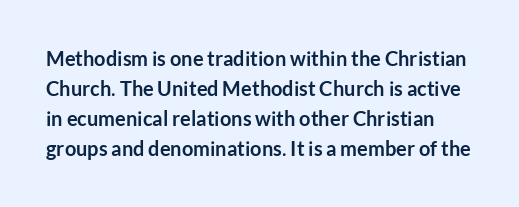
{"italic": "no", "bold": "yes", "underline": "no", "line_spacing": "normal", "line_spacing_ratio": 1.5, "letter_spacing": "normal", "letter_spacing_em": 0.0, "glyph_px": 20}
